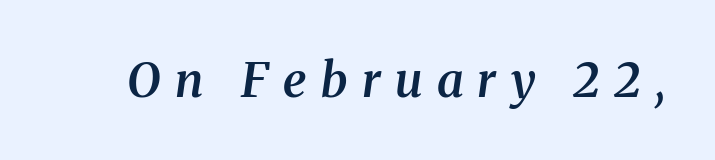
The image shows 48 px semibold serif type, italic (leaning right); set unusually wide letter spacing (+0.3 em), not underlined; medium stroke contrast and a medium x-height.
